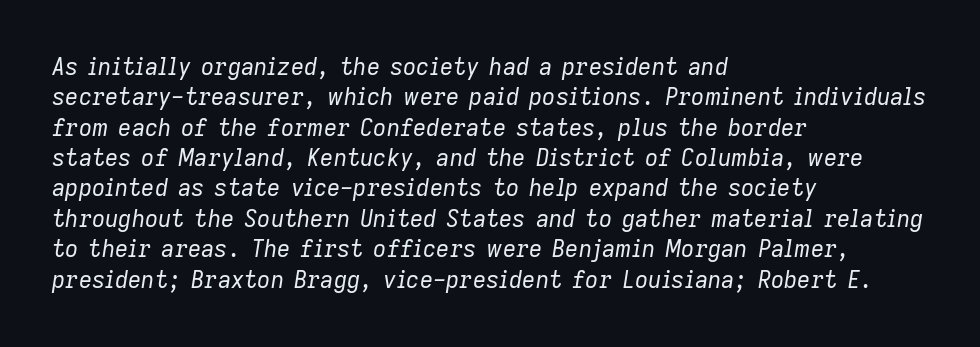
Q: Is the text bold? A: No.
Q: Is the text italic (slanted)? A: Yes, it leans right by about 9 degrees.
Q: Is the text underlined? A: No.
Q: How is the paragraph aligned? A: Left-aligned.
Q: Is the spacing between letters normal or unusually wide? A: Normal.
Q: Is the spacing between lines tight, normal or loose? A: Normal.
